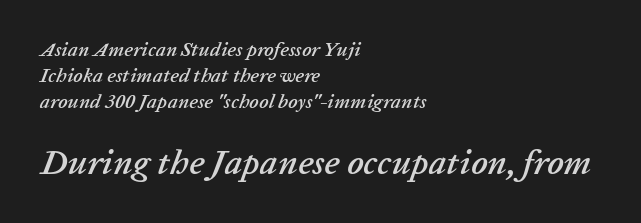
One glance says typical: line gaps are just what's usual. Compared with ordinary roman type, these characters are visibly tilted. Top chunk: small. Bottom chunk: large. Bare-footed words on every line. How are the letters spaced? Ordinarily, with no added tracking.
